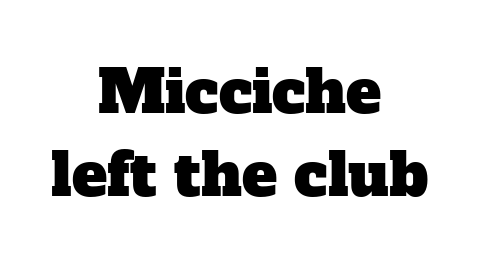
{"serif": "yes", "width": "normal", "stroke_contrast": "low", "x_height": "medium", "monospaced": "no", "underline": "no", "align": "center", "line_spacing": "normal", "line_spacing_ratio": 1.41, "letter_spacing": "normal", "letter_spacing_em": 0.0, "glyph_px": 59}
